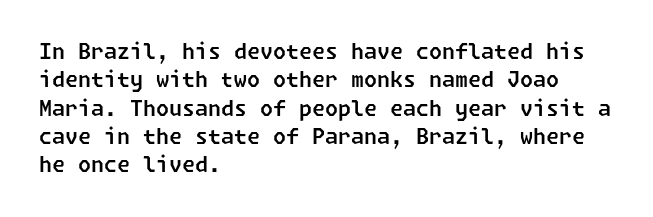
Each word holds together tightly as a unit, with standard inter-letter gaps. In terms of leading, this rendering sits right in the middle. Horizontally, the lines are justified to the leading edge only. Letters rest on an invisible, unmarked baseline.
